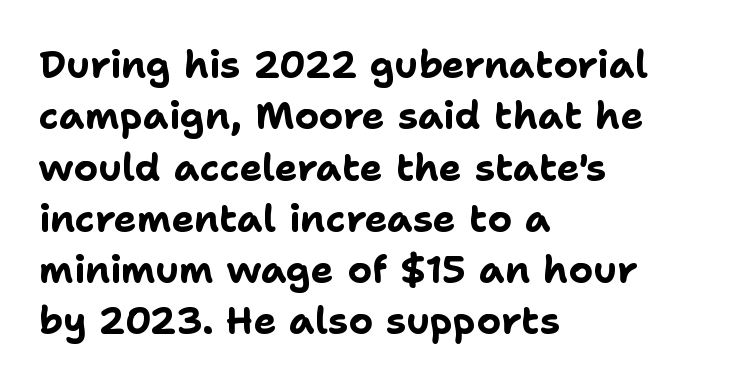
The passage shown is not underscored anywhere. A roman cut, with each character standing at attention. A student would call this left alignment; a typographer would say flush left, rag right. Inter-character spacing is left at the font's built-in metrics.
